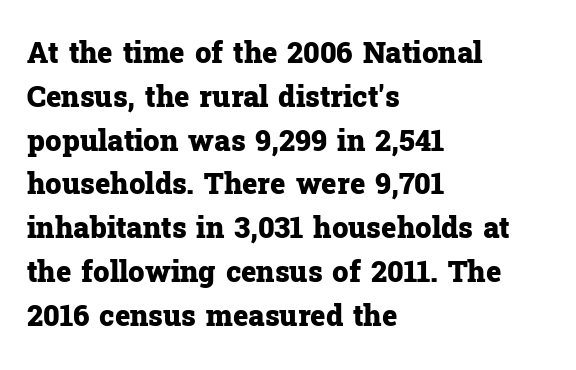
{"serif": "yes", "italic": "no", "bold": "yes", "weight": "heavy", "width": "normal", "stroke_contrast": "low", "x_height": "medium", "monospaced": "no", "underline": "no", "align": "left", "line_spacing": "normal", "line_spacing_ratio": 1.51, "letter_spacing": "normal", "letter_spacing_em": 0.0, "glyph_px": 29}
